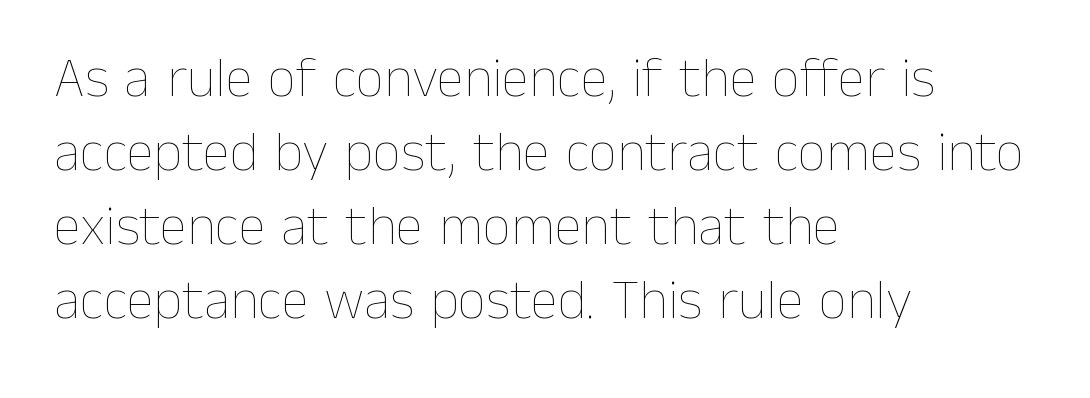
Q: Is the text bold? A: No.
Q: Is the text italic (slanted)? A: No, it is upright.
Q: Is the text underlined? A: No.
Q: How is the paragraph aligned? A: Left-aligned.
Q: Is the spacing between letters normal or unusually wide? A: Normal.
Q: Is the spacing between lines tight, normal or loose? A: Normal.
Q: Width (condensed, normal, or wide)? A: Normal.
Q: Stroke contrast? A: Low.
Q: x-height? A: Medium.
Q: Monospaced? A: No.
